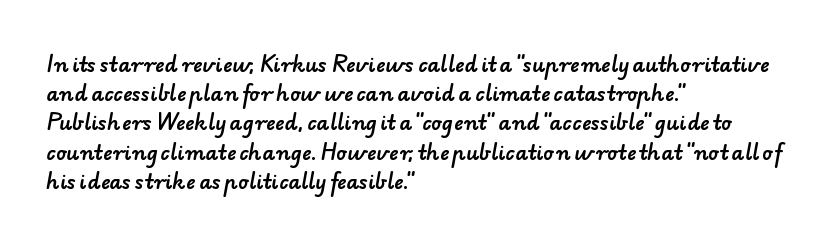
{"underline": "no", "align": "left", "line_spacing": "normal", "line_spacing_ratio": 1.46, "letter_spacing": "normal", "letter_spacing_em": 0.0, "glyph_px": 20}
